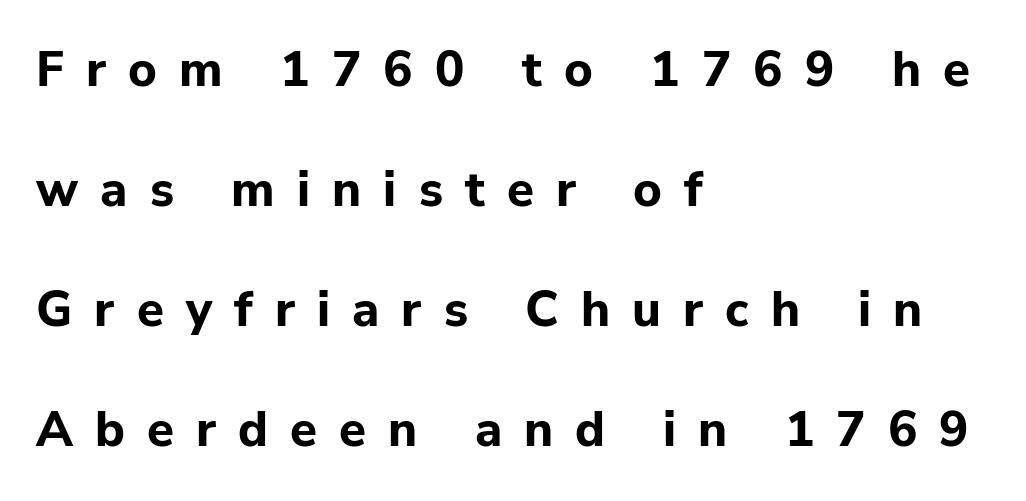
A typesetter would call this proportional, since set widths differ per character. Honestly, the rows look like they've been pulled way apart. When letters stand straight like this, we call the style roman or upright. The glyphs in this specimen are sans serif. Does the weight exceed regular? Yes, all the way to bold.
